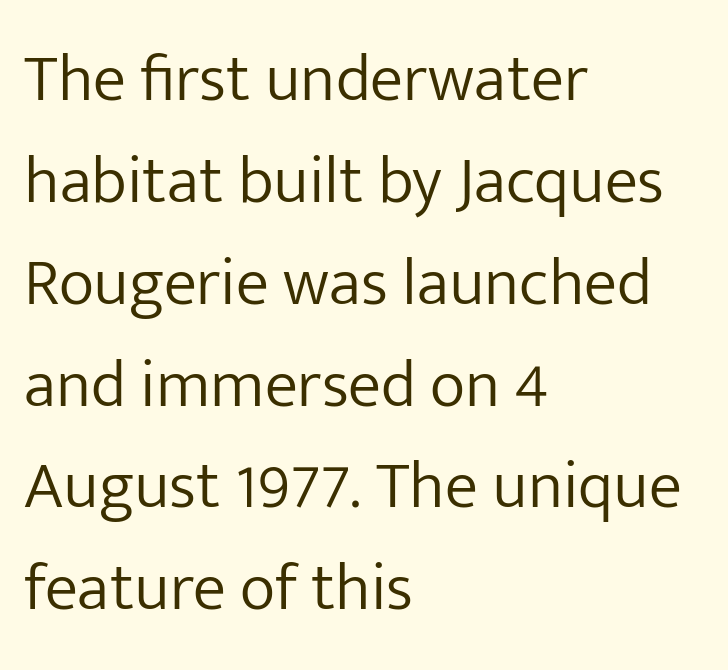
{"serif": "no", "italic": "no", "bold": "no", "weight": "light", "width": "normal", "stroke_contrast": "low", "x_height": "medium", "monospaced": "no", "underline": "no", "align": "left", "line_spacing": "normal", "line_spacing_ratio": 1.52, "letter_spacing": "normal", "letter_spacing_em": 0.0, "glyph_px": 67}
